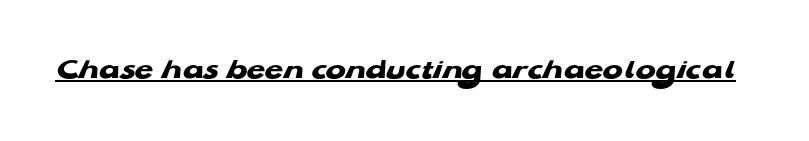
The image shows 30 px heavy, wide sans-serif type; set normal letter spacing, underlined; low stroke contrast and a medium x-height.
